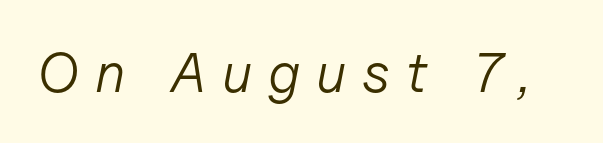
{"italic": "yes", "lean": "right", "slant_degrees": 11, "bold": "no", "weight": "light", "width": "normal", "stroke_contrast": "low", "x_height": "medium", "monospaced": "no", "underline": "no", "letter_spacing": "wide", "letter_spacing_em": 0.28, "glyph_px": 56}
